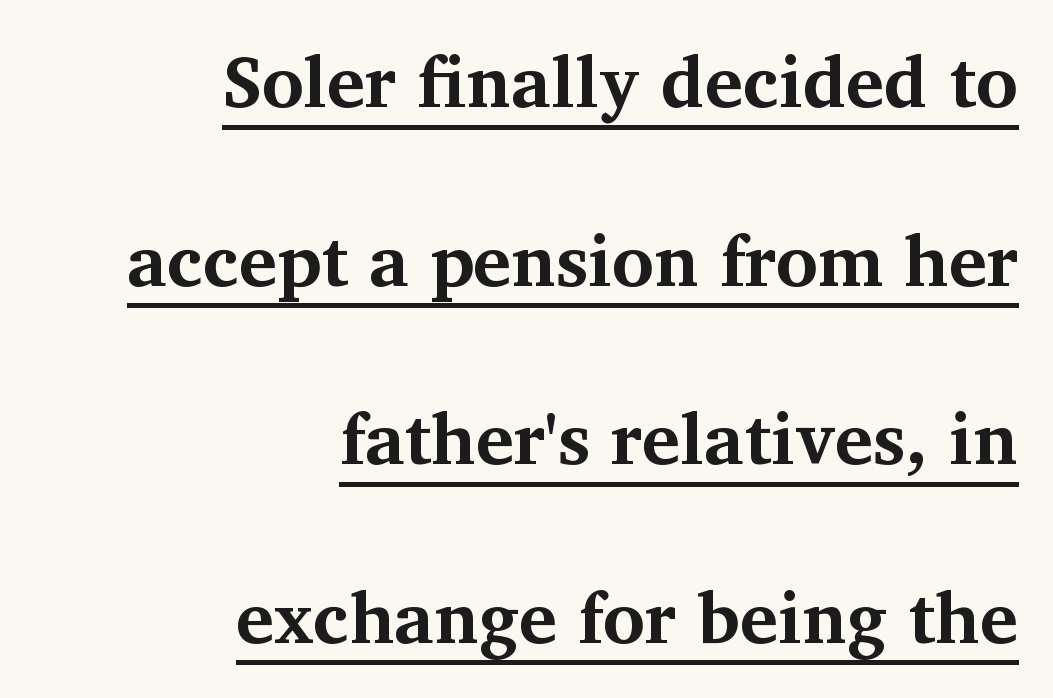
The image shows 72 px bold serif type, upright; set right-aligned, loose line spacing (2.48x), normal letter spacing, underlined; medium stroke contrast and a medium x-height.
